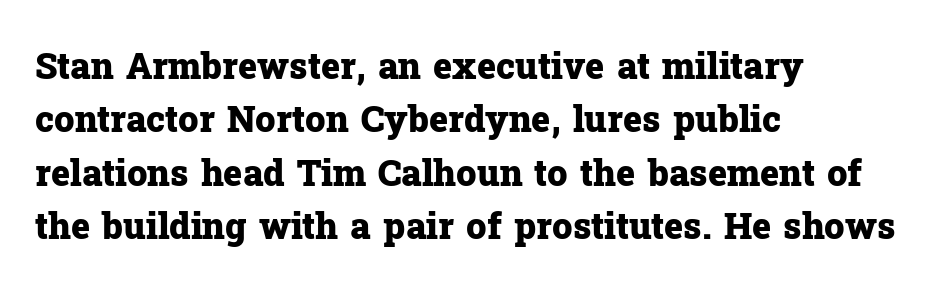
{"serif": "yes", "italic": "no", "bold": "yes", "weight": "heavy", "width": "normal", "stroke_contrast": "low", "x_height": "medium", "monospaced": "no", "underline": "no", "align": "left", "line_spacing": "normal", "line_spacing_ratio": 1.48, "letter_spacing": "normal", "letter_spacing_em": 0.0, "glyph_px": 36}
